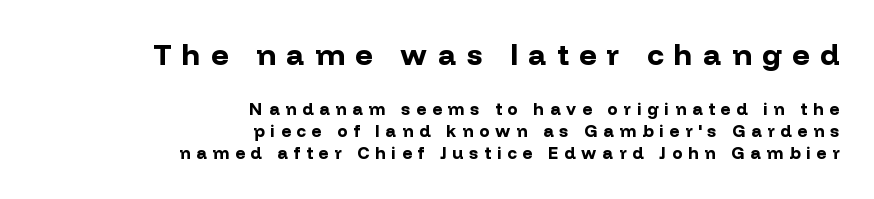
Q: Is the text bold? A: Yes.
Q: Is the text italic (slanted)? A: No, it is upright.
Q: Is the typeface a serif or a sans-serif typeface? A: Sans-serif.
Q: Is the text underlined? A: No.
Q: How is the paragraph aligned? A: Right-aligned.
Q: Is the spacing between letters normal or unusually wide? A: Unusually wide.
Q: Is the spacing between lines tight, normal or loose? A: Normal.
Q: Which block of text is set in a larger size, the first (top) or the second (bottom)? A: The first (top) one.
Q: Width (condensed, normal, or wide)? A: Normal.
Q: Stroke contrast? A: Low.
Q: x-height? A: Medium.
Q: Monospaced? A: No.
